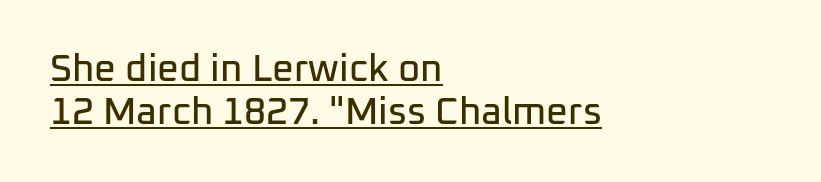
The image shows 38 px sans-serif type, upright; set left-aligned, tight line spacing (1.12x), normal letter spacing, underlined; low stroke contrast and a medium x-height.
